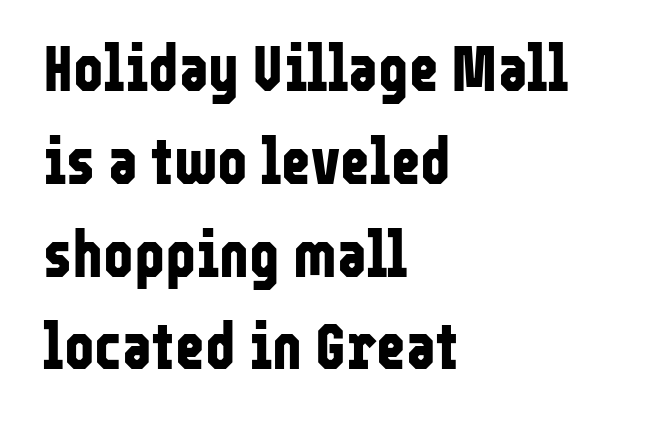
Q: Is the text bold? A: Yes.
Q: Is the text italic (slanted)? A: No, it is upright.
Q: Is the typeface a serif or a sans-serif typeface? A: Sans-serif.
Q: Is the text underlined? A: No.
Q: How is the paragraph aligned? A: Left-aligned.
Q: Is the spacing between letters normal or unusually wide? A: Normal.
Q: Is the spacing between lines tight, normal or loose? A: Normal.
Q: Width (condensed, normal, or wide)? A: Condensed.
Q: Stroke contrast? A: Low.
Q: x-height? A: Medium.
Q: Monospaced? A: No.
